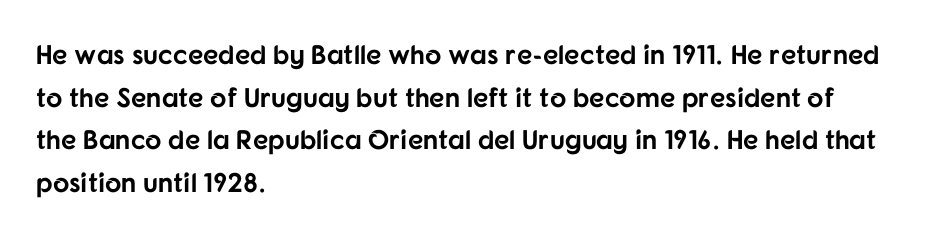
The image shows 27 px bold type, upright; set left-aligned, normal line spacing (1.58x), normal letter spacing, not underlined.
